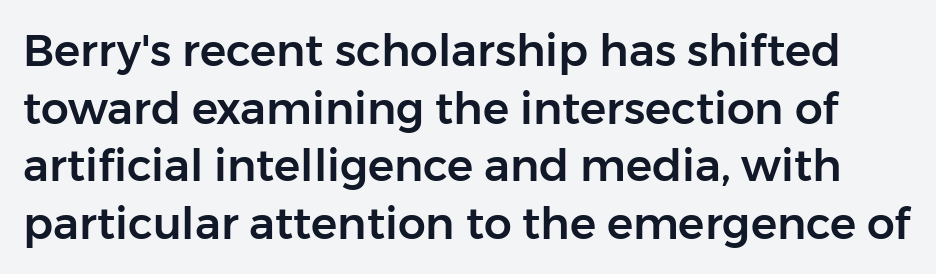
Q: Is the text italic (slanted)? A: No, it is upright.
Q: Is the typeface a serif or a sans-serif typeface? A: Sans-serif.
Q: Is the text underlined? A: No.
Q: Is the spacing between letters normal or unusually wide? A: Normal.
Q: Is the spacing between lines tight, normal or loose? A: Normal.
Q: Width (condensed, normal, or wide)? A: Normal.
Q: Stroke contrast? A: Low.
Q: x-height? A: Medium.
Q: Monospaced? A: No.
